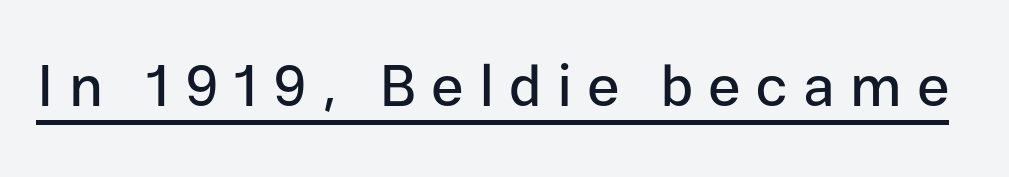
Q: Is the text italic (slanted)? A: No, it is upright.
Q: Is the typeface a serif or a sans-serif typeface? A: Sans-serif.
Q: Is the text underlined? A: Yes.
Q: Is the spacing between letters normal or unusually wide? A: Unusually wide.
Q: Width (condensed, normal, or wide)? A: Normal.
Q: Stroke contrast? A: Low.
Q: x-height? A: Medium.
Q: Monospaced? A: No.
